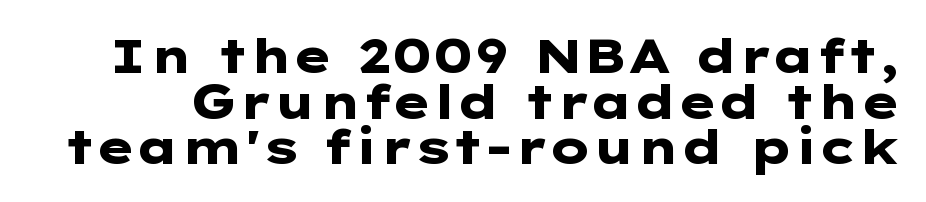
{"serif": "no", "italic": "no", "bold": "yes", "weight": "heavy", "width": "wide", "stroke_contrast": "low", "x_height": "medium", "underline": "no", "line_spacing": "tight", "line_spacing_ratio": 0.95, "letter_spacing": "normal", "letter_spacing_em": 0.0, "glyph_px": 48}
